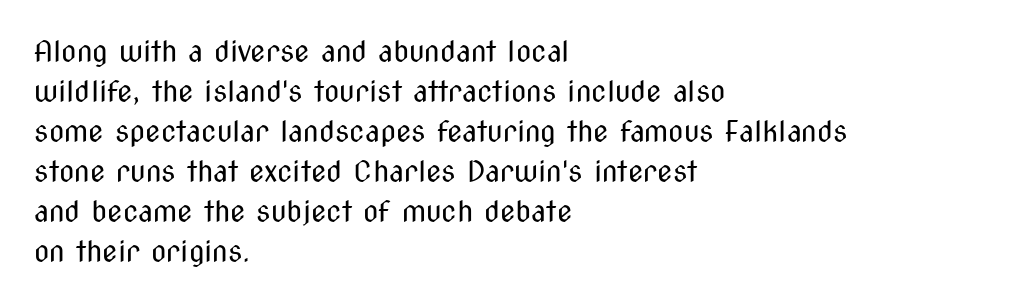
A typesetter would mark this as roman, not italic. The paragraph has a hard left edge and a soft right edge. Looks like regular typesetting: each glyph gets only the width it needs. Grotesque or geometric, the face here clearly has no serifs. Words appear dense and cohesive because spacing is normal. Stems here are at most as thick as an everyday book face.
